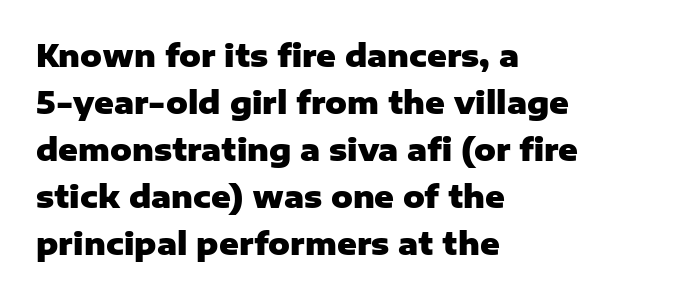
Q: Is the text bold? A: Yes.
Q: Is the text italic (slanted)? A: No, it is upright.
Q: Is the typeface a serif or a sans-serif typeface? A: Sans-serif.
Q: Is the text underlined? A: No.
Q: How is the paragraph aligned? A: Left-aligned.
Q: Is the spacing between letters normal or unusually wide? A: Normal.
Q: Is the spacing between lines tight, normal or loose? A: Normal.
Q: Width (condensed, normal, or wide)? A: Normal.
Q: Stroke contrast? A: Low.
Q: x-height? A: Medium.
Q: Monospaced? A: No.
